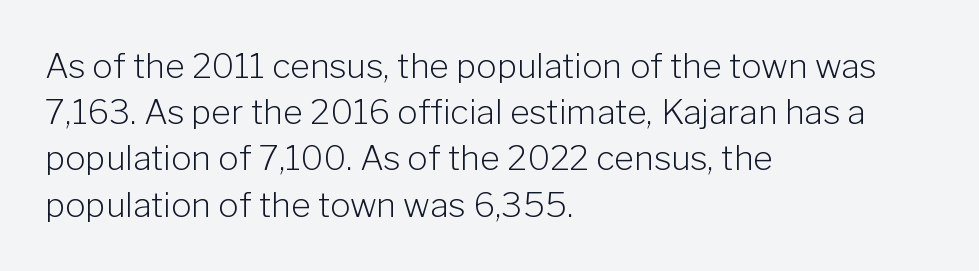
{"serif": "no", "italic": "no", "bold": "no", "weight": "light", "width": "normal", "stroke_contrast": "low", "x_height": "medium", "monospaced": "no", "underline": "no", "align": "left", "line_spacing": "normal", "line_spacing_ratio": 1.36, "letter_spacing": "normal", "letter_spacing_em": 0.0, "glyph_px": 34}
